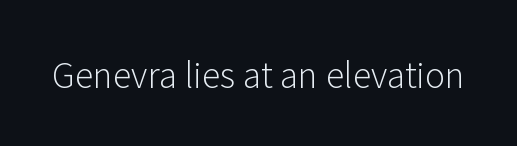
The image shows 34 px light sans-serif type, upright; set normal letter spacing, not underlined; low stroke contrast and a medium x-height.
